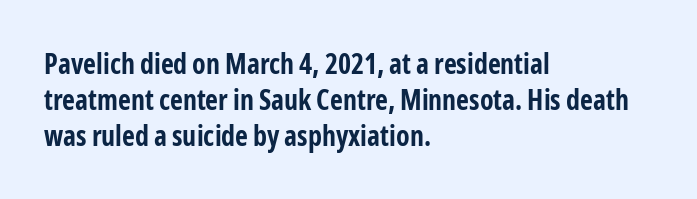
The image shows 28 px bold, condensed sans-serif type, upright; set left-aligned, normal line spacing (1.28x), normal letter spacing, not underlined; low stroke contrast and a medium x-height.
